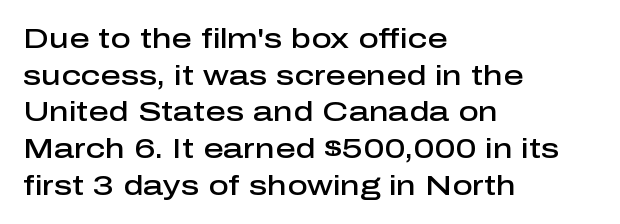
The image shows 28 px semibold sans-serif type, upright; set left-aligned, normal line spacing (1.31x), normal letter spacing, not underlined; low stroke contrast and a medium x-height.
